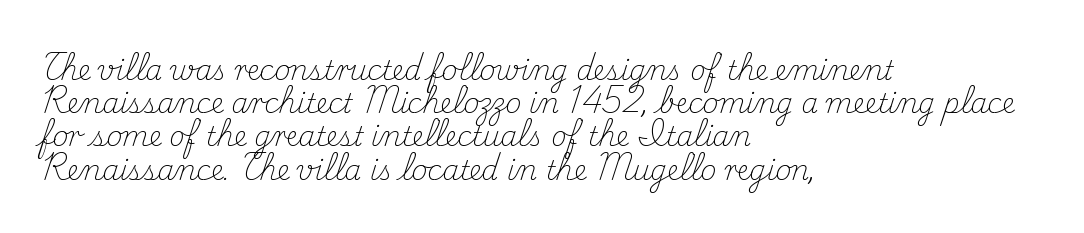
Q: Is the text bold? A: No.
Q: Is the text italic (slanted)? A: Yes.
Q: Is the text underlined? A: No.
Q: How is the paragraph aligned? A: Left-aligned.
Q: Is the spacing between letters normal or unusually wide? A: Normal.
